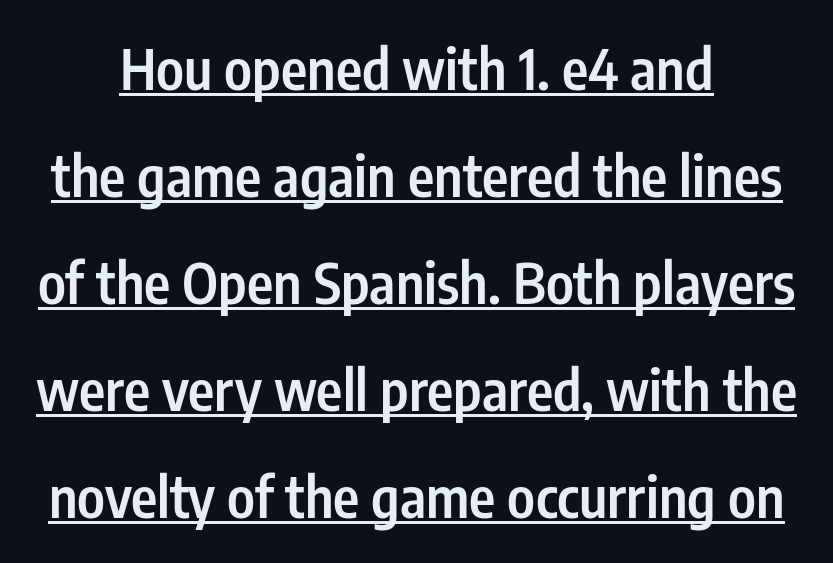
Q: Is the text bold? A: Semi-bold.
Q: Is the text italic (slanted)? A: No, it is upright.
Q: Is the typeface a serif or a sans-serif typeface? A: Sans-serif.
Q: Is the text underlined? A: Yes.
Q: How is the paragraph aligned? A: Centered.
Q: Is the spacing between letters normal or unusually wide? A: Normal.
Q: Is the spacing between lines tight, normal or loose? A: Loose.
Q: Width (condensed, normal, or wide)? A: Condensed.
Q: Stroke contrast? A: Low.
Q: x-height? A: Medium.
Q: Monospaced? A: No.
